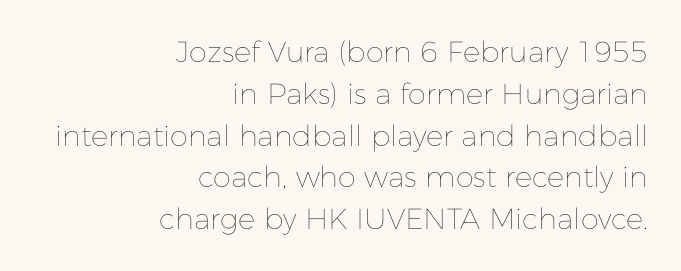
The image shows 29 px thin type, upright; set right-aligned, normal line spacing (1.44x), normal letter spacing, not underlined; low stroke contrast and a medium x-height.
